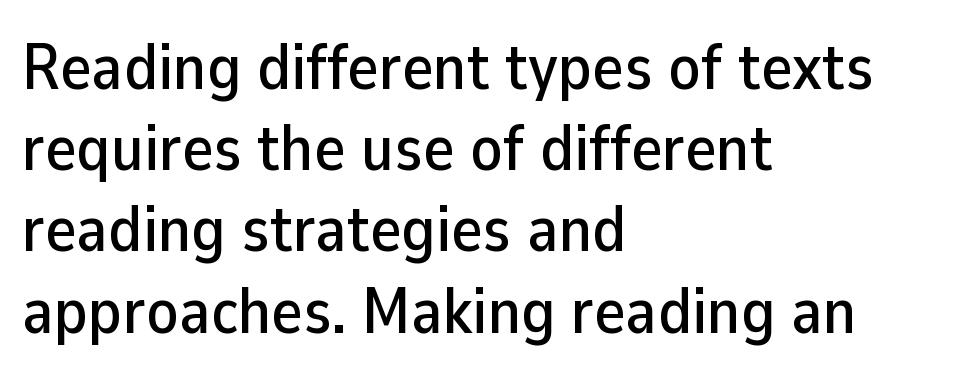
{"serif": "no", "italic": "no", "width": "normal", "stroke_contrast": "low", "x_height": "medium", "monospaced": "no", "underline": "no", "align": "left", "line_spacing_ratio": 1.23, "letter_spacing": "normal", "letter_spacing_em": 0.0, "glyph_px": 66}
